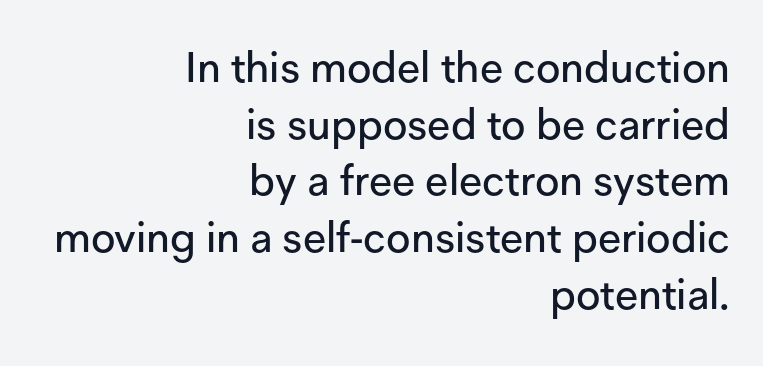
The image shows 42 px sans-serif type, upright; set right-aligned, normal line spacing (1.35x), normal letter spacing, not underlined; low stroke contrast and a medium x-height.
